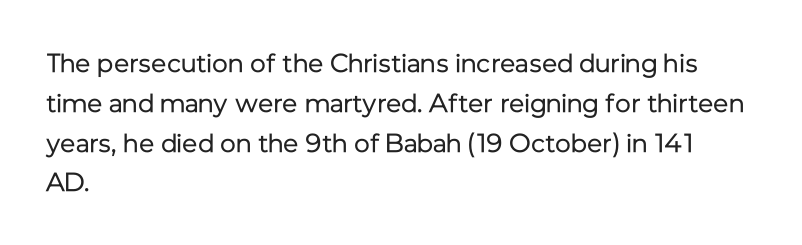
Nobody touched the tracking dial on this one. Line starts are locked; line ends wander. The block of text has a typical density, with ordinary space between rows. The glyphs are unaccompanied by any horizontal stroke below them. Notice how the stems are strictly vertical — no italics here. These glyphs show unthickened strokes, regular width or finer.
